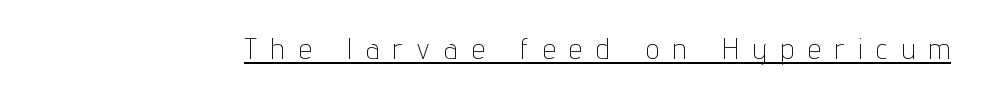
Q: Is the text bold? A: No.
Q: Is the text italic (slanted)? A: No, it is upright.
Q: Is the typeface a serif or a sans-serif typeface? A: Sans-serif.
Q: Is the text underlined? A: Yes.
Q: Is the spacing between letters normal or unusually wide? A: Unusually wide.
Q: Width (condensed, normal, or wide)? A: Condensed.
Q: Stroke contrast? A: Low.
Q: x-height? A: Medium.
Q: Monospaced? A: No.
